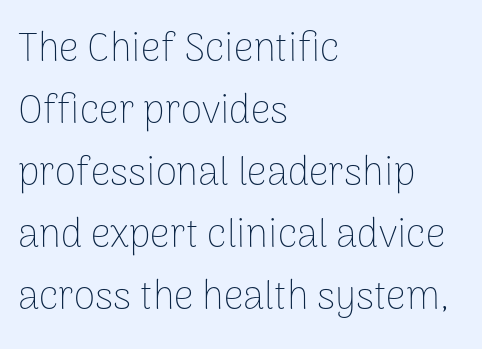
Q: Is the text bold? A: No.
Q: Is the text italic (slanted)? A: No, it is upright.
Q: Is the typeface a serif or a sans-serif typeface? A: Sans-serif.
Q: Is the text underlined? A: No.
Q: How is the paragraph aligned? A: Left-aligned.
Q: Is the spacing between letters normal or unusually wide? A: Normal.
Q: Is the spacing between lines tight, normal or loose? A: Normal.
Q: Width (condensed, normal, or wide)? A: Normal.
Q: Stroke contrast? A: Low.
Q: x-height? A: Medium.
Q: Monospaced? A: No.
